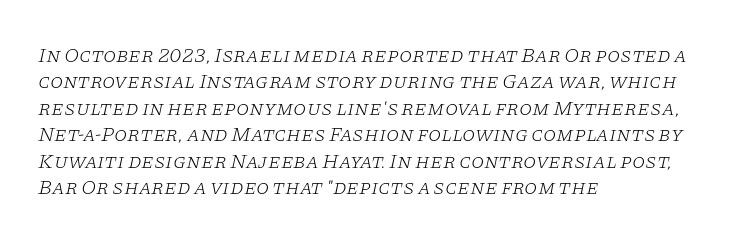
{"italic": "yes", "lean": "right", "slant_degrees": 11, "bold": "no", "underline": "no", "align": "left", "line_spacing": "normal", "line_spacing_ratio": 1.26, "letter_spacing": "normal", "letter_spacing_em": 0.0, "glyph_px": 21}
